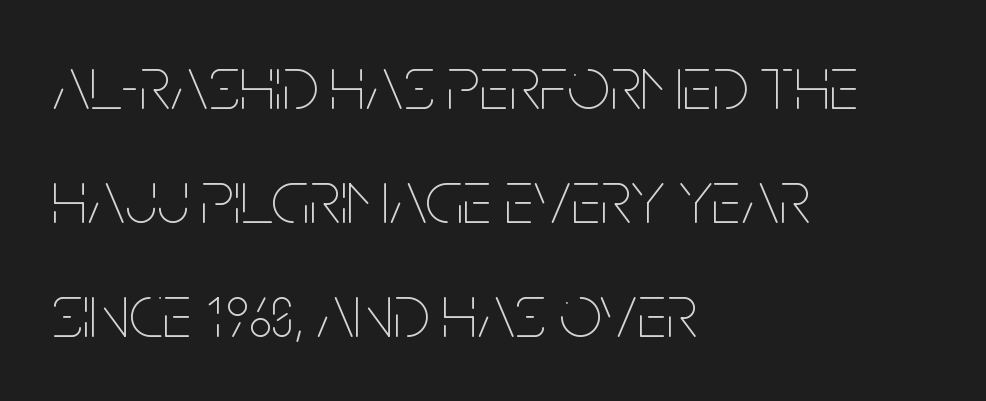
The image shows 76 px thin, condensed type, upright; set left-aligned, normal line spacing (1.5x), normal letter spacing, not underlined; low stroke contrast and a large x-height.
